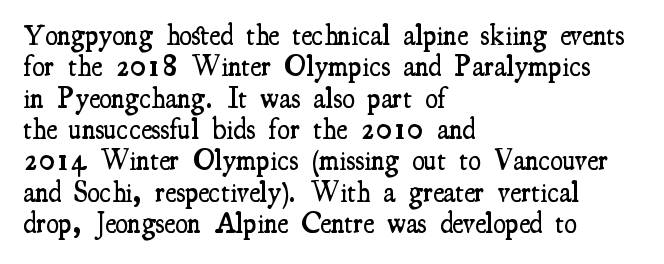
The image shows 29 px semibold, condensed serif type, upright; set left-aligned, tight line spacing (1.08x), normal letter spacing, not underlined; medium stroke contrast and a small x-height.
